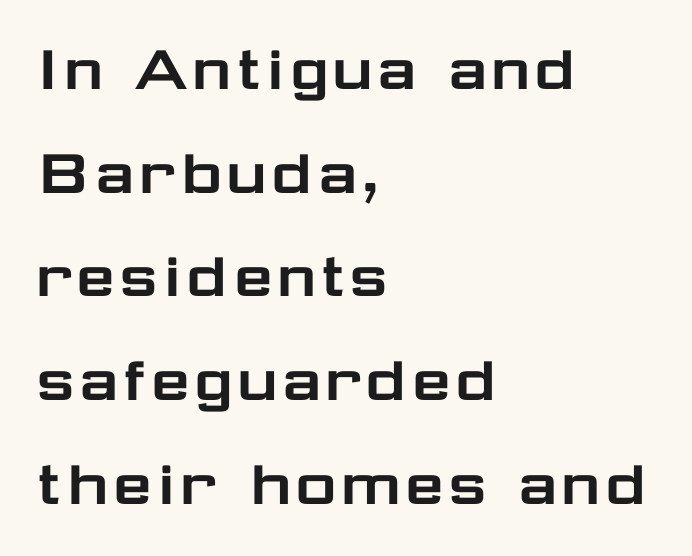
Q: Is the text italic (slanted)? A: No, it is upright.
Q: Is the typeface a serif or a sans-serif typeface? A: Sans-serif.
Q: Is the text underlined? A: No.
Q: How is the paragraph aligned? A: Left-aligned.
Q: Is the spacing between letters normal or unusually wide? A: Normal.
Q: Is the spacing between lines tight, normal or loose? A: Normal.
Q: Width (condensed, normal, or wide)? A: Wide.
Q: Stroke contrast? A: Low.
Q: x-height? A: Medium.
Q: Monospaced? A: No.
